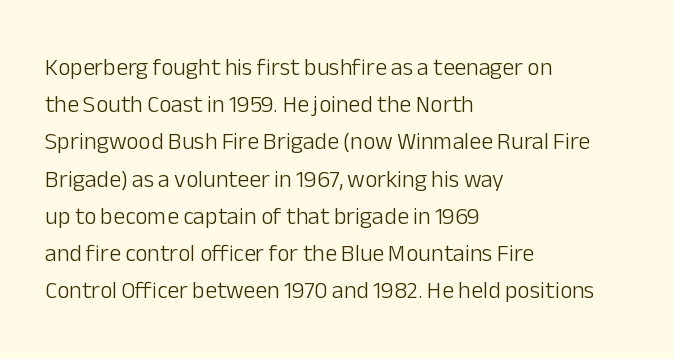
{"italic": "no", "bold": "no", "underline": "no", "align": "left", "line_spacing": "normal", "line_spacing_ratio": 1.55, "letter_spacing": "normal", "letter_spacing_em": 0.0, "glyph_px": 24}
